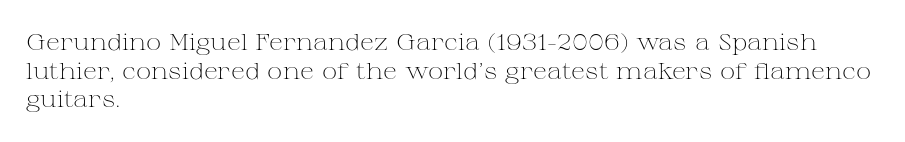
Q: Is the text bold? A: No.
Q: Is the text italic (slanted)? A: No, it is upright.
Q: Is the text underlined? A: No.
Q: How is the paragraph aligned? A: Left-aligned.
Q: Is the spacing between letters normal or unusually wide? A: Normal.
